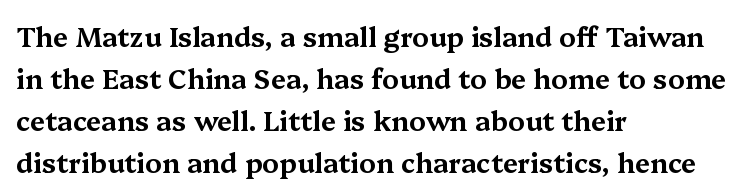
Decoration check: the copy has no underline. You can tell it's not italic because the verticals are truly vertical. Is the letter spacing exaggerated? No — it looks like the ordinary default. A classic flush-left, rag-right setting is used for this passage. Baseline-to-baseline distance is the conventional proportion of letter height.
